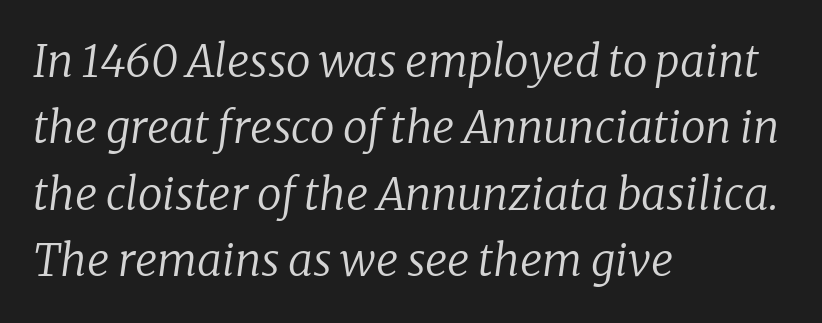
{"serif": "yes", "italic": "yes", "lean": "right", "slant_degrees": 8, "bold": "no", "weight": "regular", "width": "normal", "stroke_contrast": "low", "x_height": "medium", "monospaced": "no", "underline": "no", "align": "left", "line_spacing": "normal", "line_spacing_ratio": 1.51, "letter_spacing": "normal", "letter_spacing_em": 0.0, "glyph_px": 44}
